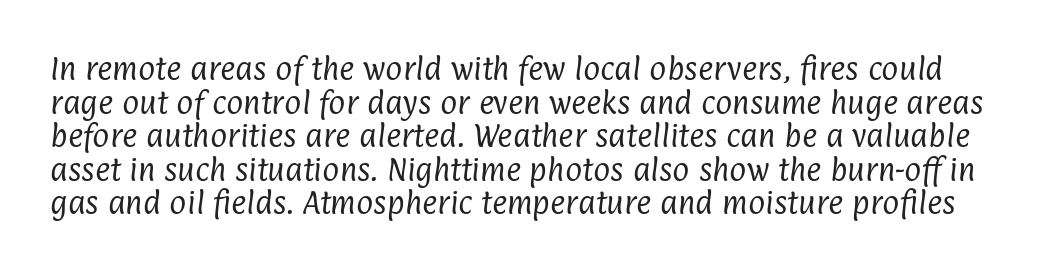
The image shows 26 px text type; set normal line spacing (1.29x), normal letter spacing, not underlined.
